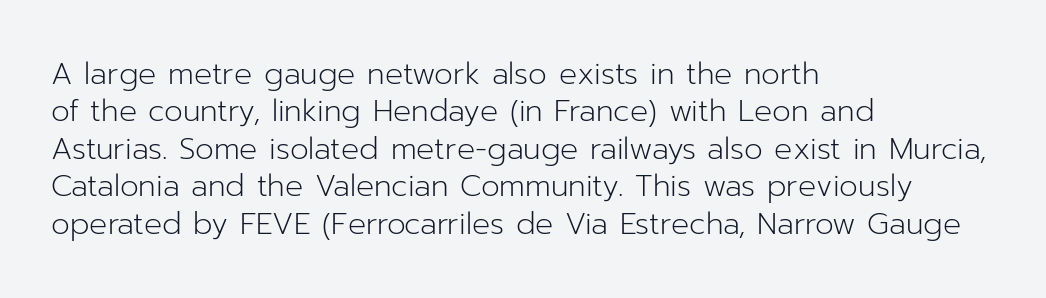
Q: Is the text bold? A: No.
Q: Is the text italic (slanted)? A: No, it is upright.
Q: Is the typeface a serif or a sans-serif typeface? A: Sans-serif.
Q: Is the text underlined? A: No.
Q: How is the paragraph aligned? A: Left-aligned.
Q: Is the spacing between letters normal or unusually wide? A: Normal.
Q: Is the spacing between lines tight, normal or loose? A: Normal.
Q: Width (condensed, normal, or wide)? A: Normal.
Q: Stroke contrast? A: Low.
Q: x-height? A: Medium.
Q: Monospaced? A: No.
